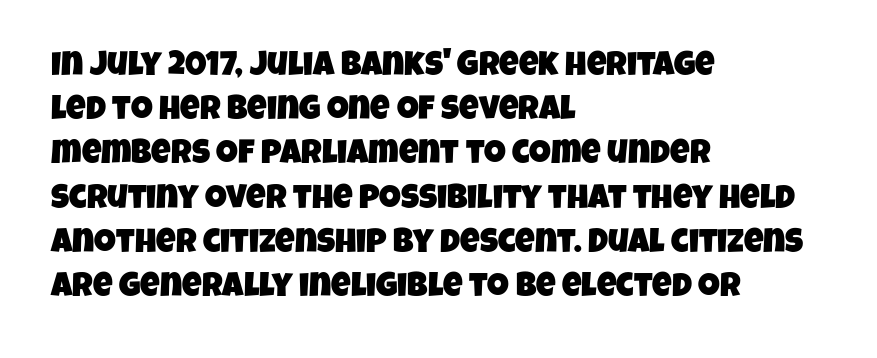
{"serif": "no", "width": "condensed", "stroke_contrast": "low", "x_height": "large", "monospaced": "no", "underline": "no", "align": "left", "line_spacing": "normal", "line_spacing_ratio": 1.3, "letter_spacing": "normal", "letter_spacing_em": 0.0, "glyph_px": 34}
